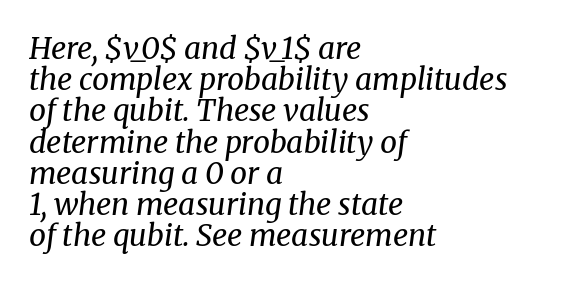
The image shows 30 px regular-weight serif type, italic (leaning right); set left-aligned, tight line spacing (1.04x), normal letter spacing, not underlined; medium stroke contrast and a medium x-height.
